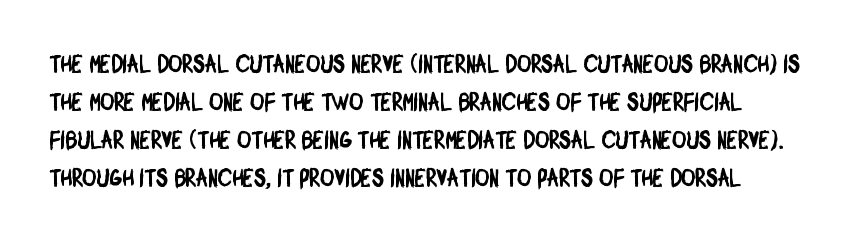
Q: Is the text underlined? A: No.
Q: Is the spacing between letters normal or unusually wide? A: Normal.
Q: Is the spacing between lines tight, normal or loose? A: Normal.
